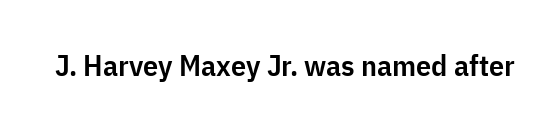
The space directly below the letters is spotless. The typography opts for an upright posture over an oblique one. A fair bit of extra ink — the face is semibold, not bold. Typographically, this falls in the sans-serif category.
